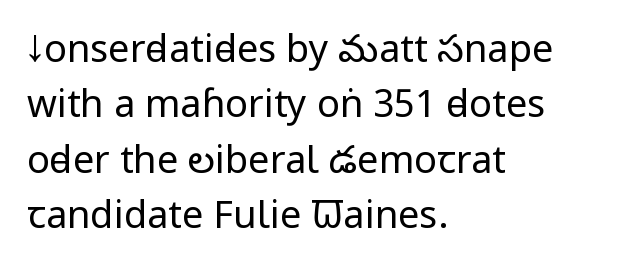
Inter-character spacing is left at the font's built-in metrics. These lines are rendered in a variable-pitch font. The passage is arranged the way most books set body copy — flush left. Every stem runs plumb, perpendicular to the baseline. The zone under the glyphs is completely vacant.
